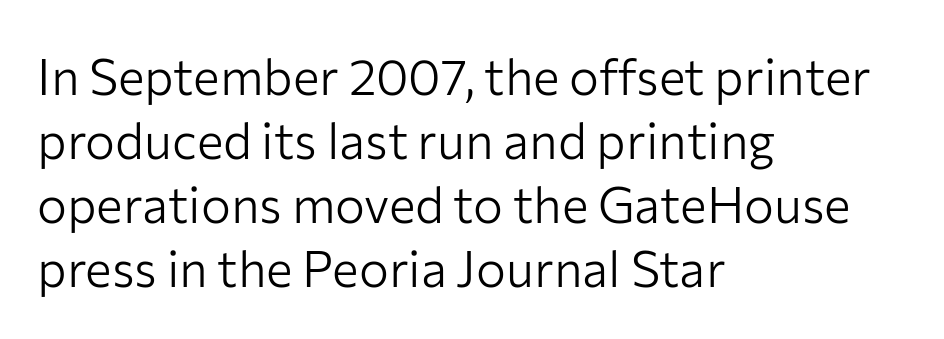
The image shows 50 px light sans-serif type, upright; set left-aligned, normal line spacing (1.28x), normal letter spacing, not underlined; low stroke contrast and a medium x-height.
